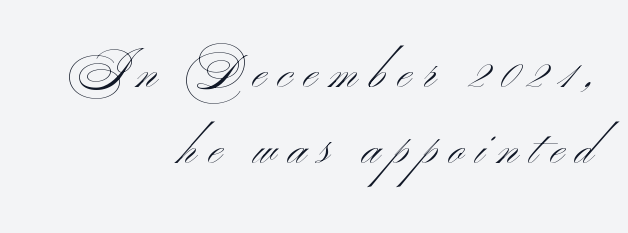
Q: Is the text bold? A: No.
Q: Is the text italic (slanted)? A: Yes.
Q: Is the typeface a serif or a sans-serif typeface? A: Sans-serif.
Q: Is the text underlined? A: No.
Q: How is the paragraph aligned? A: Right-aligned.
Q: Is the spacing between letters normal or unusually wide? A: Unusually wide.
Q: Is the spacing between lines tight, normal or loose? A: Normal.
Q: Width (condensed, normal, or wide)? A: Wide.
Q: Stroke contrast? A: Medium.
Q: x-height? A: Small.
Q: Monospaced? A: No.
